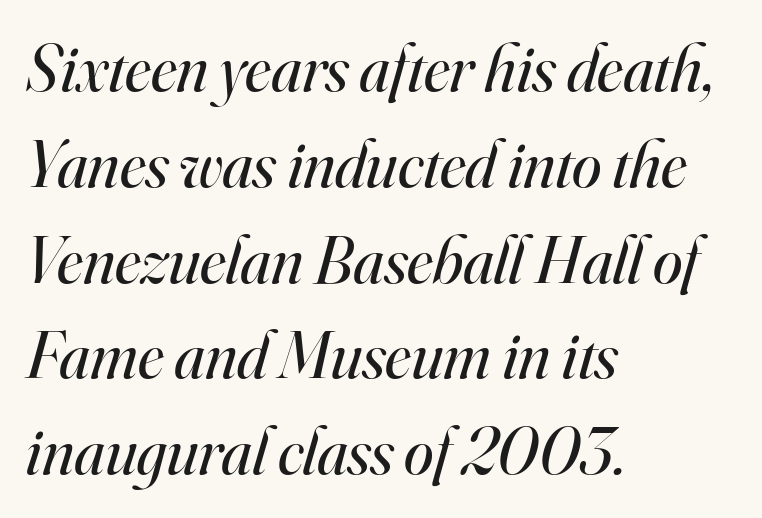
The image shows 67 px regular-weight serif type, italic (leaning right); set left-aligned, normal line spacing (1.43x), normal letter spacing, not underlined; high stroke contrast and a small x-height.
